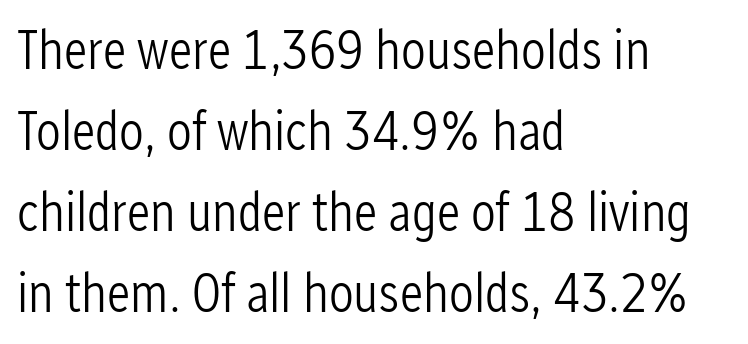
The zone under the glyphs is completely vacant. Is the type heavy? It reads as light-to-regular instead. The typeface chosen for these lines omits serifs. Tall strokes in this sample are plumb rather than angled. Visually the block forms a straight wall on the left and a jagged coastline on the right. Rows of type keep a routine distance in the vertical direction.
